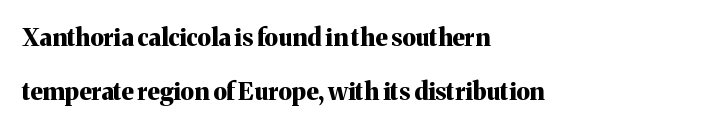
Chunky letters — that's bold for sure. If you drew a ruler down the left edge, every line would touch it. Italic: no, the glyphs are upright roman. The letterforms sit shoulder to shoulder at normal distance. Line spacing here is loose. The string is rendered with underlining switched off.
